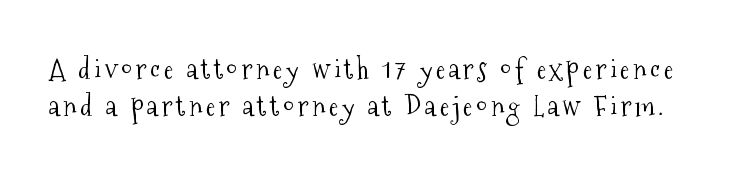
The image shows 28 px light, condensed serif type, upright; set normal line spacing (1.32x), not underlined; medium stroke contrast and a medium x-height.
